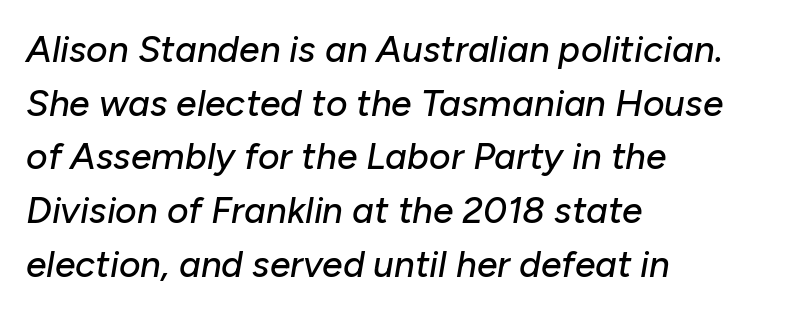
The image shows 37 px text type, italic (leaning right); set left-aligned, normal line spacing (1.45x), normal letter spacing, not underlined; low stroke contrast and a medium x-height.
